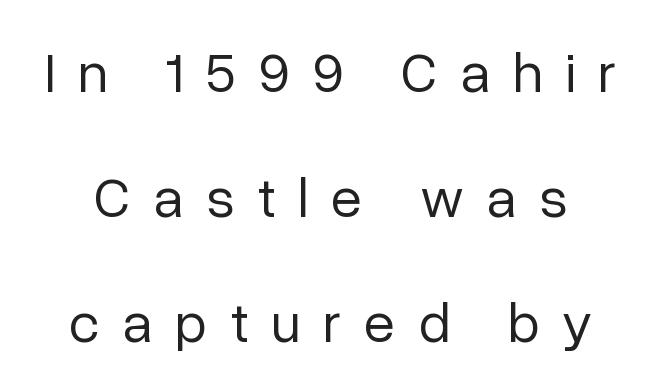
This is not heavy type; no bold has been used. The designer went with a sans here, leaving each stem footless. Italic: no, the glyphs are upright roman. The passage shown is not underscored anywhere. Leading: increased. Character widths vary here, with narrow letters taking less room than wide ones.
